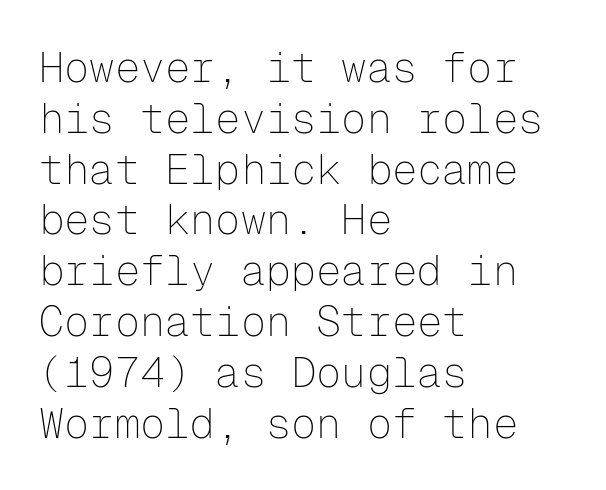
The string is rendered with underlining switched off. The typeface chosen for these lines omits serifs. Stroke mass is kept to a normal reading level or below. Every character here occupies the same horizontal width, giving the sample a typewriter-like rhythm. The type is set solid horizontally, with unmodified tracking. The typography opts for an upright posture over an oblique one.
